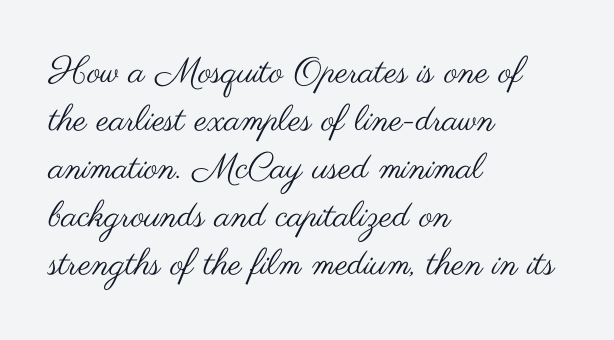
Q: Is the text bold? A: No.
Q: Is the text italic (slanted)? A: Yes.
Q: Is the typeface a serif or a sans-serif typeface? A: Sans-serif.
Q: Is the text underlined? A: No.
Q: How is the paragraph aligned? A: Left-aligned.
Q: Is the spacing between letters normal or unusually wide? A: Normal.
Q: Is the spacing between lines tight, normal or loose? A: Normal.
Q: Width (condensed, normal, or wide)? A: Wide.
Q: Stroke contrast? A: Medium.
Q: x-height? A: Small.
Q: Monospaced? A: No.
